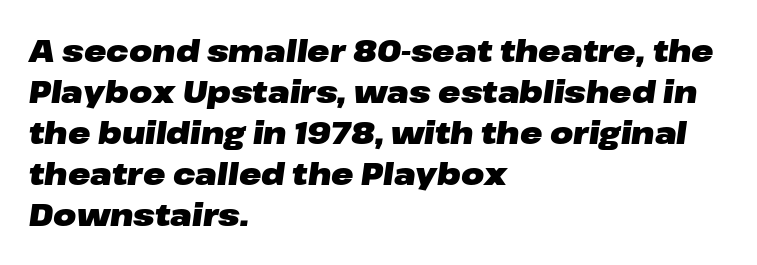
Q: Is the text bold? A: Yes.
Q: Is the text italic (slanted)? A: Yes, it leans right by about 8 degrees.
Q: Is the text underlined? A: No.
Q: How is the paragraph aligned? A: Left-aligned.
Q: Is the spacing between letters normal or unusually wide? A: Normal.
Q: Is the spacing between lines tight, normal or loose? A: Normal.
Q: Width (condensed, normal, or wide)? A: Wide.
Q: Stroke contrast? A: Low.
Q: x-height? A: Medium.
Q: Monospaced? A: No.
